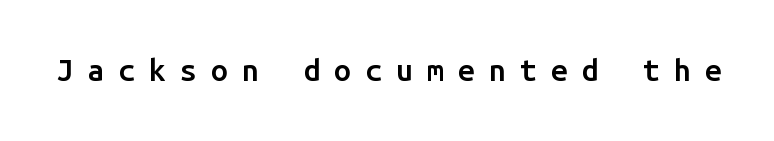
Q: Is the text bold? A: Semi-bold.
Q: Is the text italic (slanted)? A: No, it is upright.
Q: Is the typeface a serif or a sans-serif typeface? A: Sans-serif.
Q: Is the text underlined? A: No.
Q: Is the spacing between letters normal or unusually wide? A: Unusually wide.
Q: Width (condensed, normal, or wide)? A: Normal.
Q: Stroke contrast? A: Low.
Q: x-height? A: Medium.
Q: Monospaced? A: Yes.
